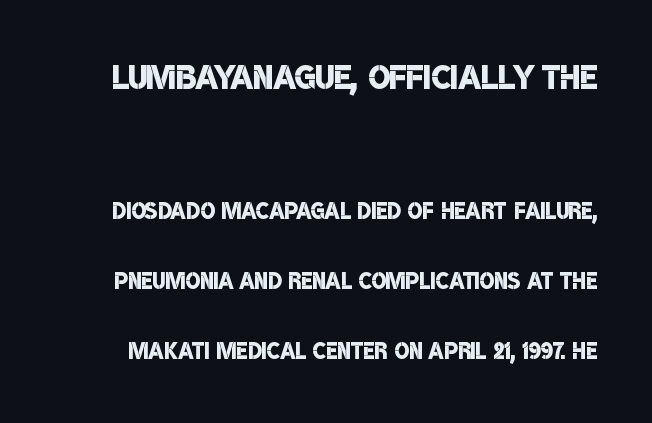
Is the letter spacing exaggerated? No — it looks like the ordinary default. Letterform terminals end flat and unadorned throughout the passage. Moderately thickened strokes mark this as semibold type. Quick note: underline off. Proportional: the letters do not fall into vertical columns.
